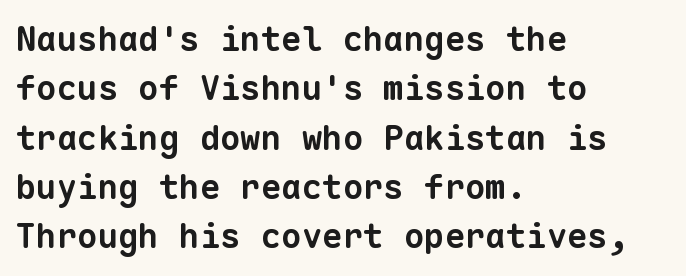
{"serif": "no", "bold": "yes", "weight": "bold", "width": "normal", "stroke_contrast": "low", "x_height": "medium", "monospaced": "yes", "underline": "no", "align": "left", "line_spacing": "normal", "line_spacing_ratio": 1.45, "letter_spacing": "normal", "letter_spacing_em": 0.0, "glyph_px": 34}
